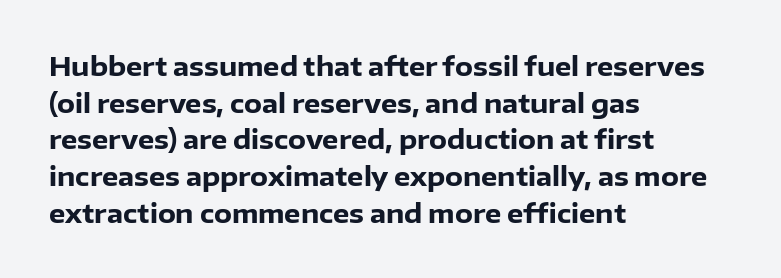
Q: Is the text bold? A: Yes.
Q: Is the text italic (slanted)? A: No, it is upright.
Q: Is the text underlined? A: No.
Q: How is the paragraph aligned? A: Left-aligned.
Q: Is the spacing between letters normal or unusually wide? A: Normal.
Q: Is the spacing between lines tight, normal or loose? A: Normal.
